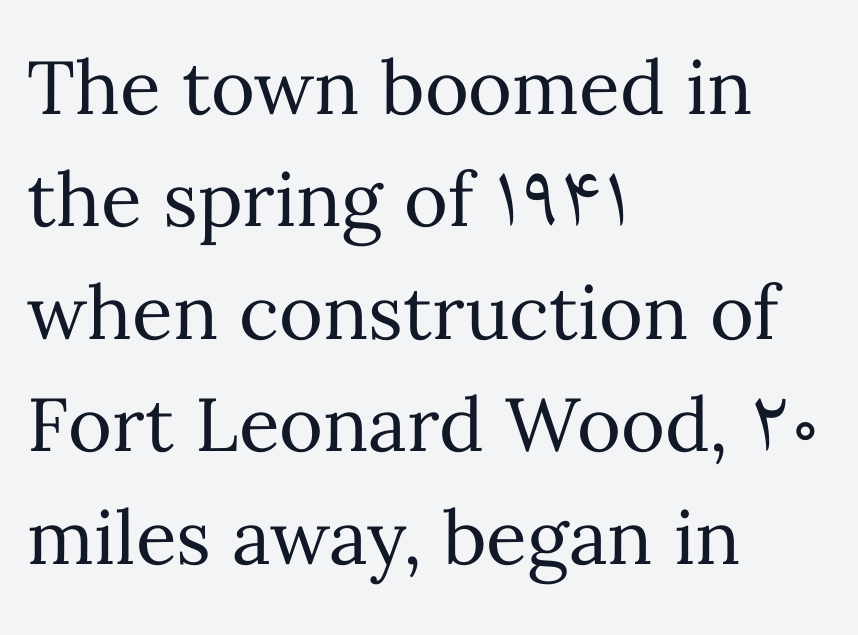
{"italic": "no", "bold": "no", "weight": "regular", "width": "normal", "stroke_contrast": "medium", "x_height": "medium", "monospaced": "no", "underline": "no", "align": "left", "line_spacing": "normal", "line_spacing_ratio": 1.5, "letter_spacing": "normal", "letter_spacing_em": 0.0, "glyph_px": 75}
